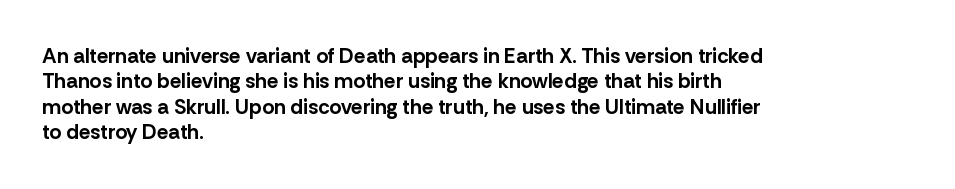
The gaps between neighbouring characters are ordinary and unremarkable. Heavy, bold letterforms. Posture: straight, roman, zero tilt. Caption: multi-line text, flush left, ragged right. Clear beneath every line of the passage.
